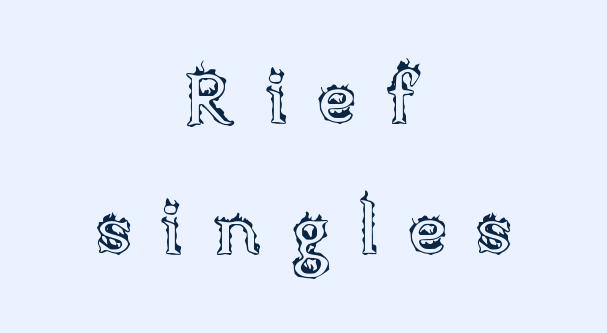
{"italic": "no", "width": "normal", "x_height": "large", "monospaced": "no", "underline": "no", "align": "center", "line_spacing_ratio": 1.79, "letter_spacing": "wide", "letter_spacing_em": 0.4, "glyph_px": 73}
